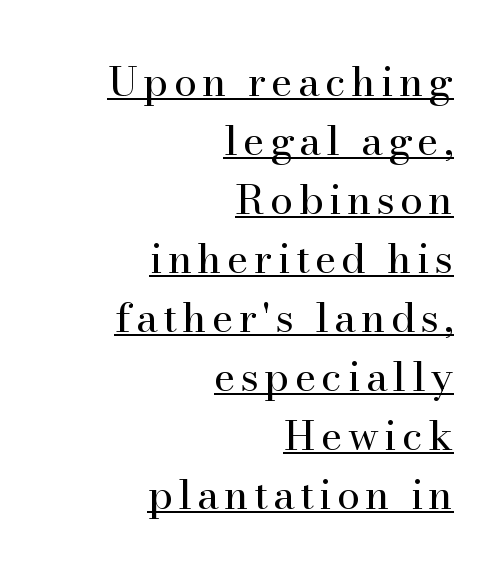
Q: Is the text bold? A: No.
Q: Is the text italic (slanted)? A: No, it is upright.
Q: Is the typeface a serif or a sans-serif typeface? A: Serif.
Q: Is the text underlined? A: Yes.
Q: How is the paragraph aligned? A: Right-aligned.
Q: Is the spacing between lines tight, normal or loose? A: Normal.
Q: Width (condensed, normal, or wide)? A: Normal.
Q: Stroke contrast? A: High.
Q: x-height? A: Small.
Q: Monospaced? A: No.
